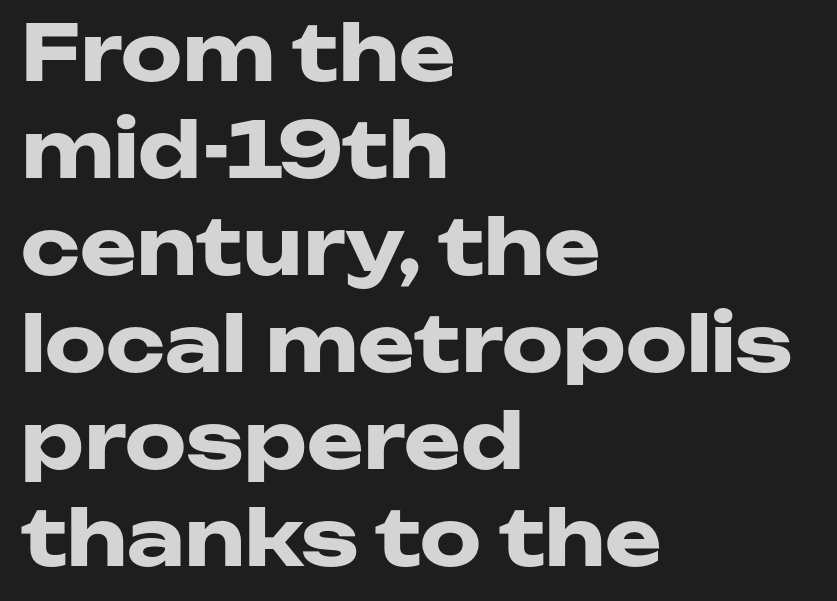
The image shows 77 px heavy, wide sans-serif type, upright; set left-aligned, normal line spacing (1.26x), normal letter spacing, not underlined; low stroke contrast and a medium x-height.
